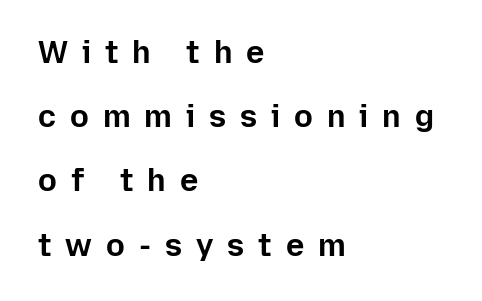
Q: Is the text bold? A: Yes.
Q: Is the text italic (slanted)? A: No, it is upright.
Q: Is the typeface a serif or a sans-serif typeface? A: Sans-serif.
Q: Is the text underlined? A: No.
Q: How is the paragraph aligned? A: Left-aligned.
Q: Is the spacing between letters normal or unusually wide? A: Unusually wide.
Q: Is the spacing between lines tight, normal or loose? A: Loose.
Q: Width (condensed, normal, or wide)? A: Normal.
Q: Stroke contrast? A: Low.
Q: x-height? A: Medium.
Q: Monospaced? A: No.
